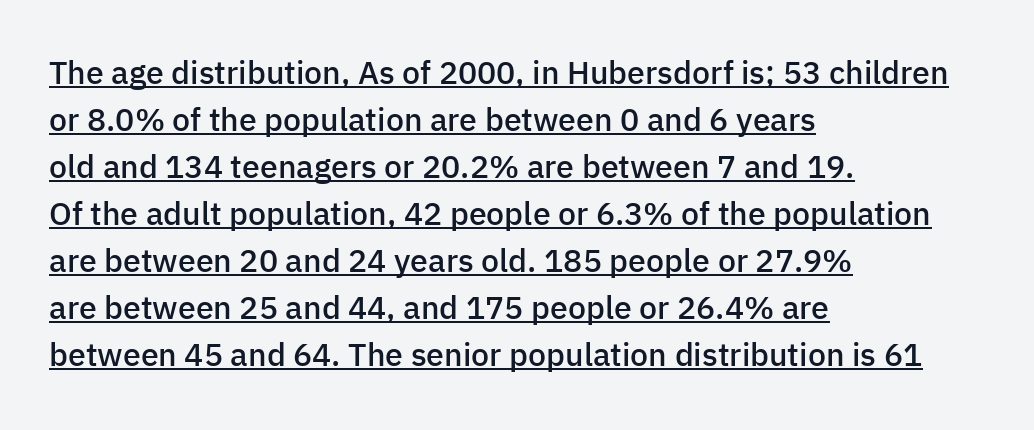
The image shows 32 px semibold sans-serif type, upright; set left-aligned, normal line spacing (1.47x), normal letter spacing, underlined; low stroke contrast and a medium x-height.
